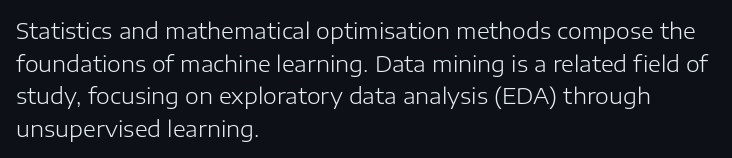
{"italic": "no", "bold": "no", "underline": "no", "align": "left", "line_spacing": "normal", "line_spacing_ratio": 1.48, "letter_spacing": "normal", "letter_spacing_em": 0.0, "glyph_px": 22}
